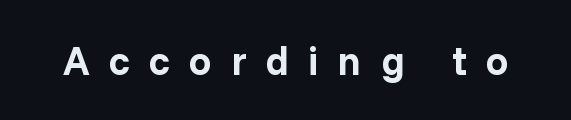
{"serif": "no", "italic": "no", "bold": "yes", "weight": "bold", "width": "normal", "stroke_contrast": "low", "x_height": "medium", "monospaced": "no", "underline": "no", "letter_spacing": "wide", "letter_spacing_em": 0.48, "glyph_px": 40}
